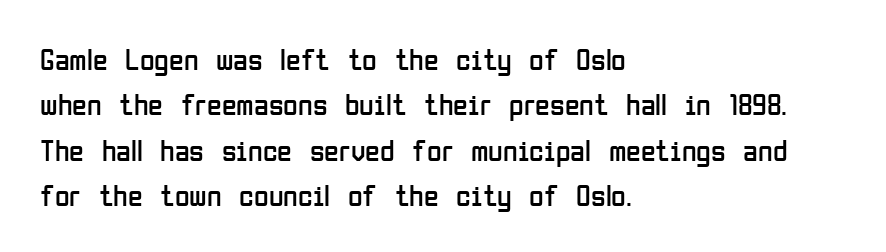
{"serif": "no", "italic": "no", "bold": "no", "weight": "regular", "width": "condensed", "stroke_contrast": "low", "x_height": "medium", "monospaced": "no", "underline": "no", "align": "left", "line_spacing": "normal", "line_spacing_ratio": 1.51, "letter_spacing": "normal", "letter_spacing_em": 0.0, "glyph_px": 30}
